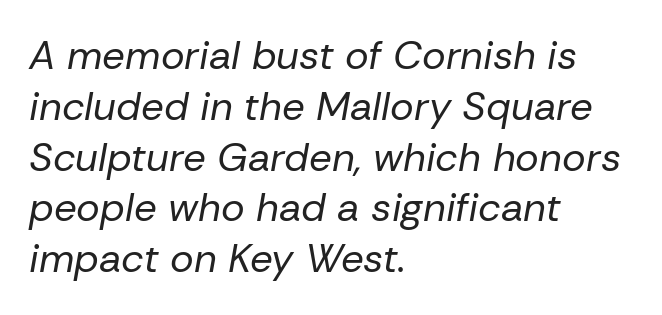
Stems here are at most as thick as an everyday book face. Words float on clear page, feet unadorned. Caption: standard tracking, unaltered. In terms of leading, this rendering sits right in the middle. In CSS terms this would be text-align: left. The passage shown leans; its letterforms are oblique.
